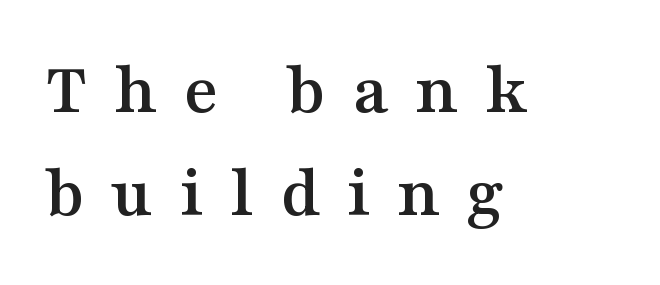
Q: Is the text italic (slanted)? A: No, it is upright.
Q: Is the typeface a serif or a sans-serif typeface? A: Serif.
Q: Is the text underlined? A: No.
Q: How is the paragraph aligned? A: Left-aligned.
Q: Is the spacing between letters normal or unusually wide? A: Unusually wide.
Q: Is the spacing between lines tight, normal or loose? A: Normal.
Q: Width (condensed, normal, or wide)? A: Wide.
Q: Stroke contrast? A: Medium.
Q: x-height? A: Medium.
Q: Monospaced? A: No.
